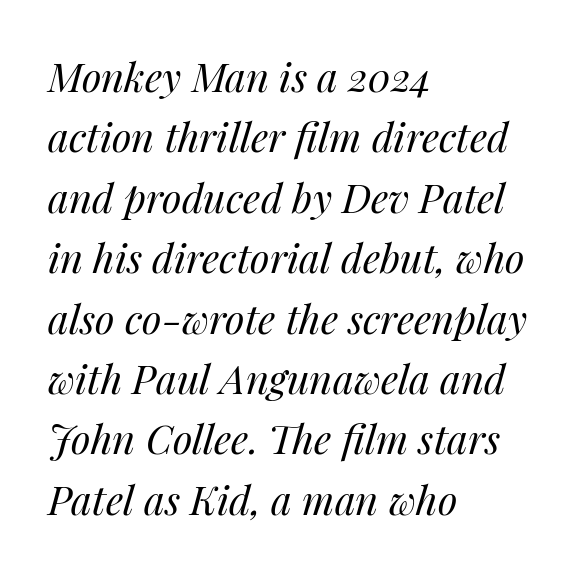
The image shows 40 px regular-weight type, italic (leaning right); set left-aligned, normal line spacing (1.51x), normal letter spacing, not underlined; medium stroke contrast and a medium x-height.
